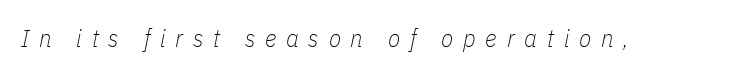
The image shows 25 px text type, italic (leaning right); set unusually wide letter spacing (+0.39 em), not underlined.
